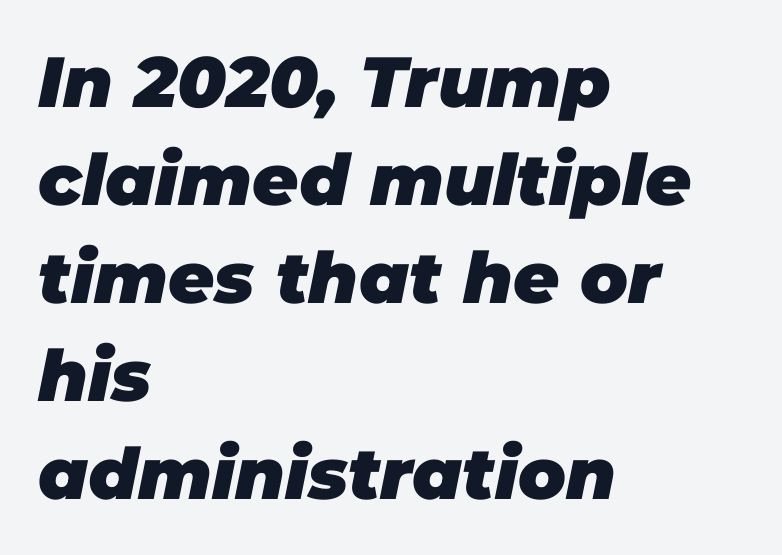
How are the letters spaced? Ordinarily, with no added tracking. These lines sit exactly where default settings would place them. You could not count columns in this text — the font is proportionally spaced. The font is running at its bold setting.
